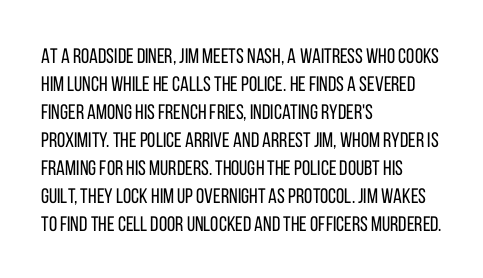
The image shows 21 px text type, upright; set left-aligned, normal line spacing (1.33x), normal letter spacing, not underlined.
